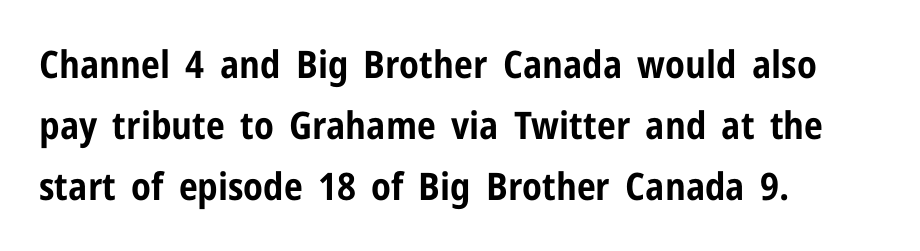
{"serif": "no", "italic": "no", "bold": "yes", "weight": "bold", "width": "condensed", "stroke_contrast": "low", "x_height": "medium", "monospaced": "no", "underline": "no", "align": "left", "line_spacing": "normal", "line_spacing_ratio": 1.6, "letter_spacing": "normal", "letter_spacing_em": 0.0, "glyph_px": 38}
